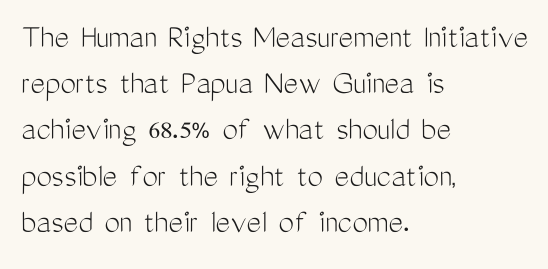
Q: Is the text bold? A: No.
Q: Is the text italic (slanted)? A: No, it is upright.
Q: Is the typeface a serif or a sans-serif typeface? A: Sans-serif.
Q: Is the text underlined? A: No.
Q: How is the paragraph aligned? A: Left-aligned.
Q: Is the spacing between letters normal or unusually wide? A: Normal.
Q: Is the spacing between lines tight, normal or loose? A: Normal.
Q: Width (condensed, normal, or wide)? A: Condensed.
Q: Stroke contrast? A: Medium.
Q: x-height? A: Medium.
Q: Monospaced? A: No.
